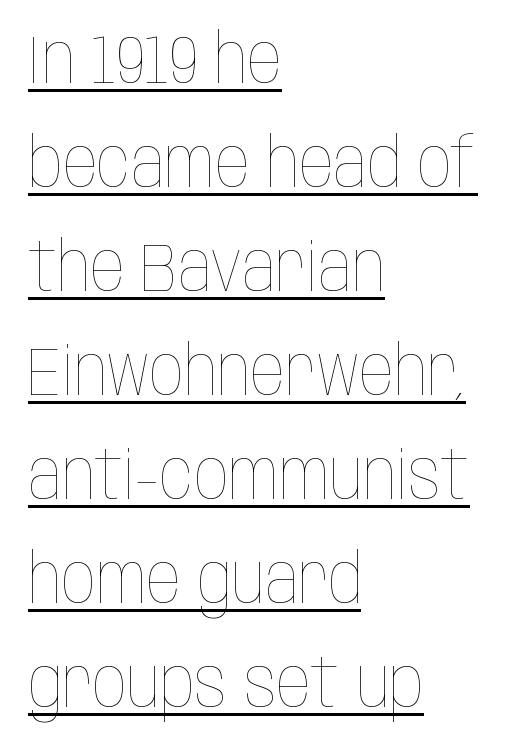
The image shows 68 px thin, condensed type, upright; set left-aligned, normal line spacing (1.53x), normal letter spacing, underlined; low stroke contrast and a large x-height.
